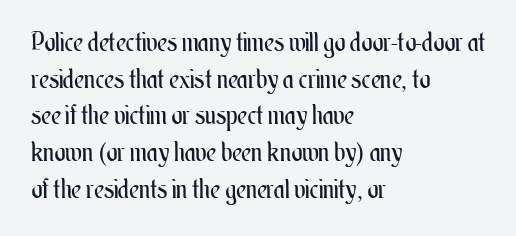
The image shows 26 px text type, upright; set left-aligned, normal line spacing (1.41x), normal letter spacing, not underlined.
